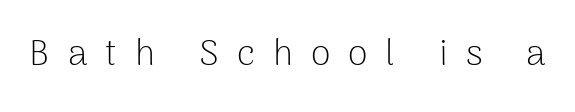
{"serif": "no", "italic": "no", "bold": "no", "weight": "light", "width": "normal", "stroke_contrast": "low", "x_height": "medium", "monospaced": "no", "underline": "no", "letter_spacing": "wide", "letter_spacing_em": 0.5, "glyph_px": 36}
